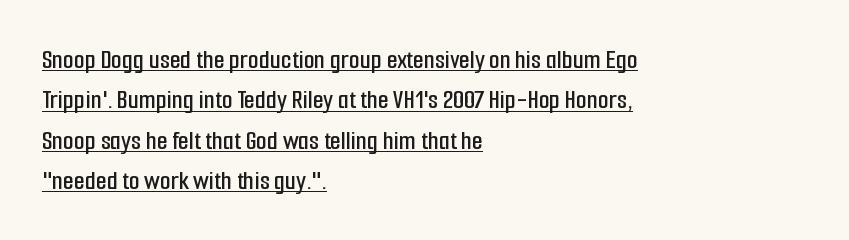
The image shows 28 px condensed sans-serif type, upright; set left-aligned, normal line spacing (1.44x), normal letter spacing, underlined; low stroke contrast and a medium x-height.
